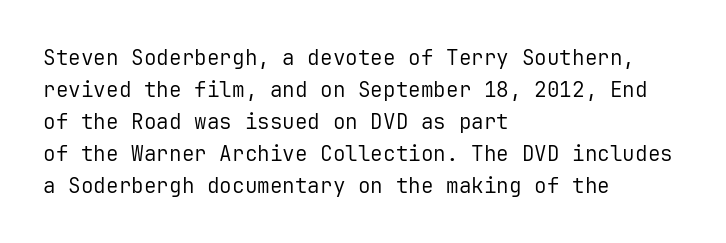
Q: Is the text bold? A: No.
Q: Is the text italic (slanted)? A: No, it is upright.
Q: Is the text underlined? A: No.
Q: How is the paragraph aligned? A: Left-aligned.
Q: Is the spacing between letters normal or unusually wide? A: Normal.
Q: Is the spacing between lines tight, normal or loose? A: Normal.
